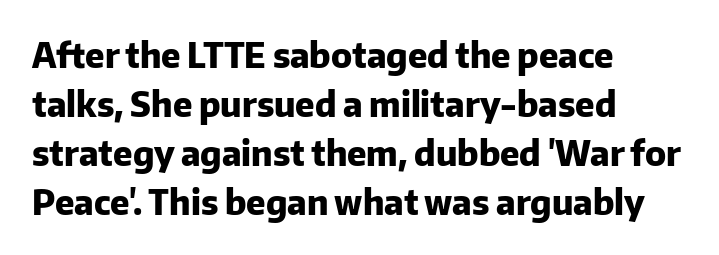
Is this a fixed-width face? No — the glyphs have proportional, varying widths. Honestly, the letter spacing is just normal — you wouldn't notice it. The rendering uses a bold face; every stroke is thick and dark. The letters carry no serifs — their stems end cleanly without finishing strokes. Nobody drew a line under any word here.
